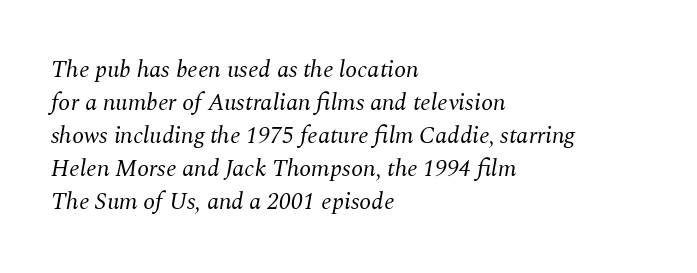
{"italic": "yes", "lean": "right", "slant_degrees": 10, "bold": "no", "underline": "no", "align": "left", "line_spacing": "normal", "line_spacing_ratio": 1.38, "letter_spacing": "normal", "letter_spacing_em": 0.0, "glyph_px": 24}
